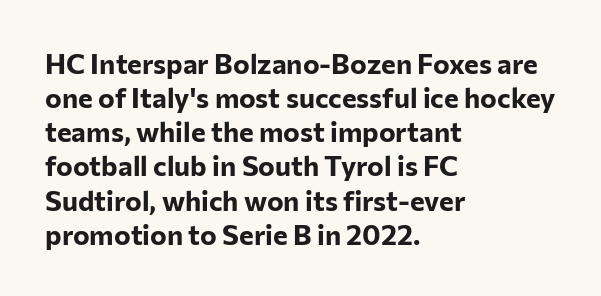
The specimen omits any rule beneath the text block's lines. This rendering employs a face without finishing strokes, i.e., a sans-serif. Posture: vertical. This is heavy type, rendered in bold. The letters sit at their default tracking, neither squeezed nor spread.
